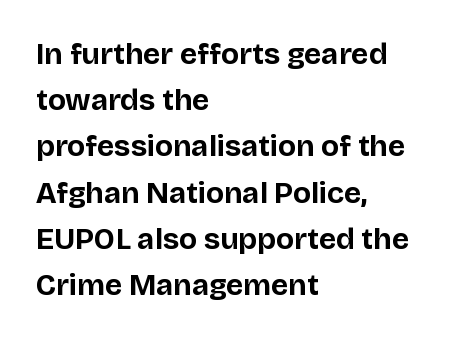
Nobody drew a line under any word here. The rendering uses natural spacing where letterforms have individual widths. This rendering employs a face without finishing strokes, i.e., a sans-serif. Between one letter and the next there's only the usual sliver of space.
